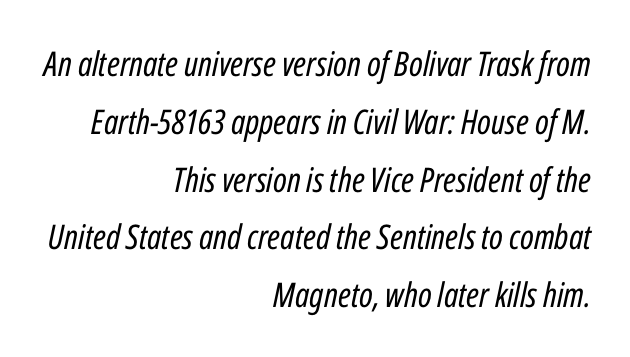
Q: Is the text bold? A: No.
Q: Is the text italic (slanted)? A: Yes, it leans right by about 12 degrees.
Q: Is the text underlined? A: No.
Q: How is the paragraph aligned? A: Right-aligned.
Q: Is the spacing between letters normal or unusually wide? A: Normal.
Q: Is the spacing between lines tight, normal or loose? A: Normal.
Q: Width (condensed, normal, or wide)? A: Condensed.
Q: Stroke contrast? A: Low.
Q: x-height? A: Medium.
Q: Monospaced? A: No.
